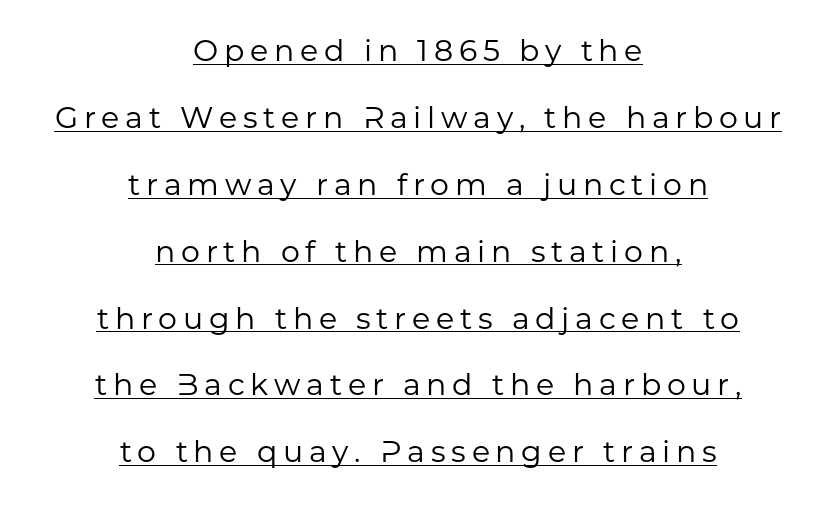
Weight: regular or lighter. The compositor balanced each line on the midline. You could fit nearly another row in the gap between these rows. A roman cut, with each character standing at attention.
